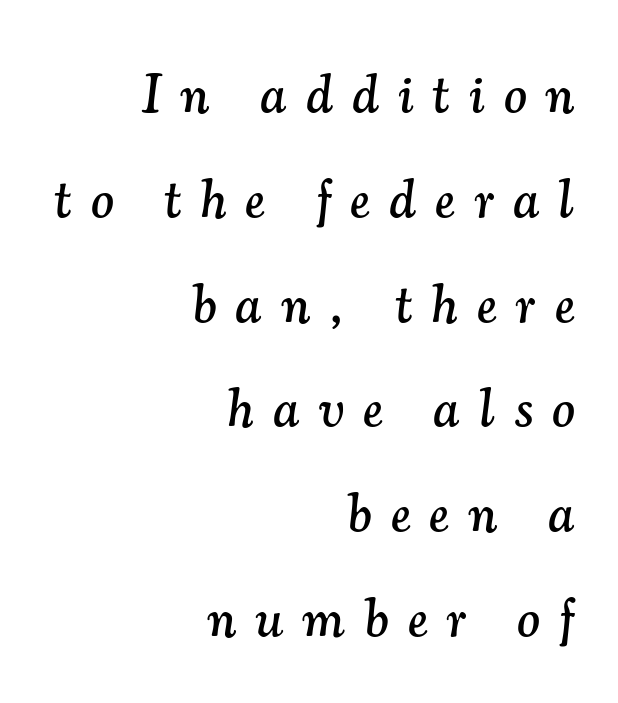
Q: Is the text italic (slanted)? A: Yes, it leans right by about 7 degrees.
Q: Is the typeface a serif or a sans-serif typeface? A: Serif.
Q: Is the text underlined? A: No.
Q: How is the paragraph aligned? A: Right-aligned.
Q: Is the spacing between letters normal or unusually wide? A: Unusually wide.
Q: Is the spacing between lines tight, normal or loose? A: Loose.
Q: Width (condensed, normal, or wide)? A: Normal.
Q: Stroke contrast? A: Medium.
Q: x-height? A: Small.
Q: Monospaced? A: No.
